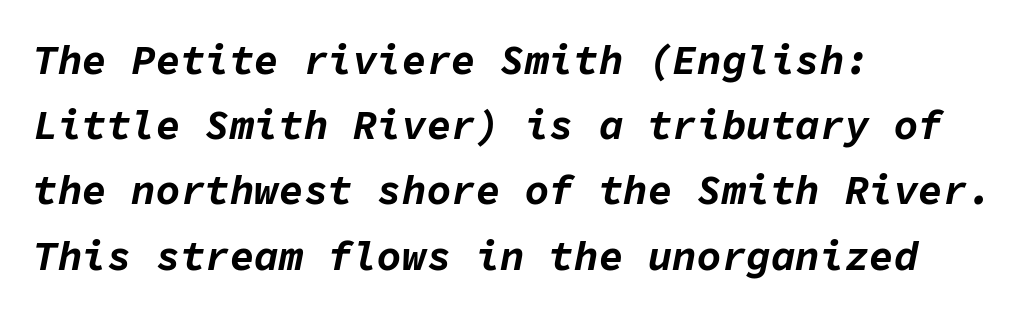
The image shows 41 px bold type, italic (leaning right), monospaced; set left-aligned, normal line spacing (1.59x), normal letter spacing, not underlined; low stroke contrast and a medium x-height.
